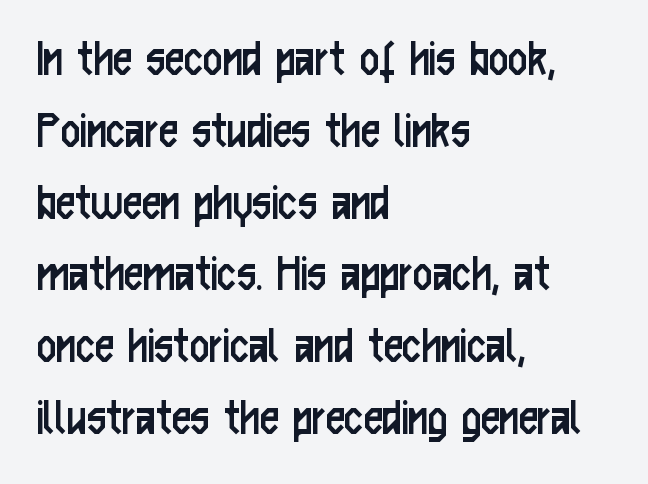
The image shows 54 px regular-weight, condensed sans-serif type, upright; set left-aligned, normal line spacing (1.33x), normal letter spacing, not underlined; low stroke contrast and a medium x-height.
